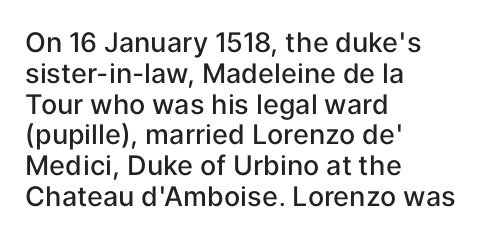
Q: Is the text bold? A: Semi-bold.
Q: Is the text italic (slanted)? A: No, it is upright.
Q: Is the text underlined? A: No.
Q: How is the paragraph aligned? A: Left-aligned.
Q: Is the spacing between letters normal or unusually wide? A: Normal.
Q: Is the spacing between lines tight, normal or loose? A: Tight.
